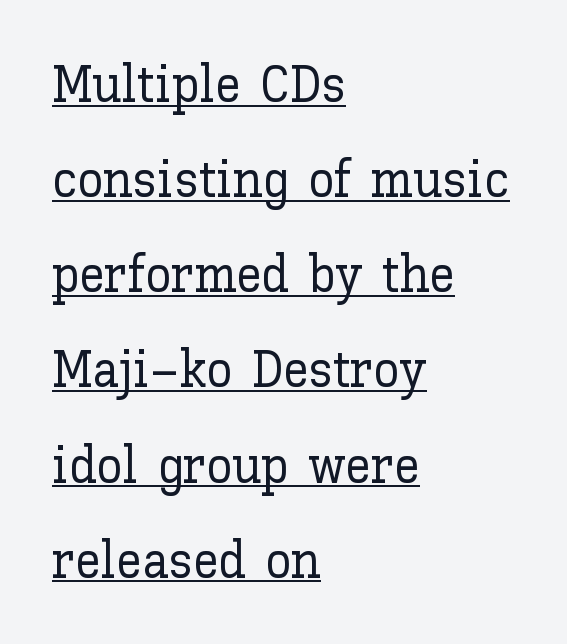
The lettering is marked with a stroke running underneath it. Standard letterfit; no display-style spreading of the glyphs. Every character sits straight up, as roman type does. These lines stack with their left ends in a neat column. Here the designer chose a conventional face with non-uniform glyph widths.
